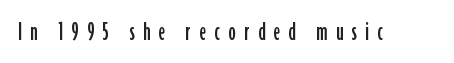
The image shows 29 px condensed sans-serif type, upright; set unusually wide letter spacing (+0.29 em), not underlined; low stroke contrast and a medium x-height.
